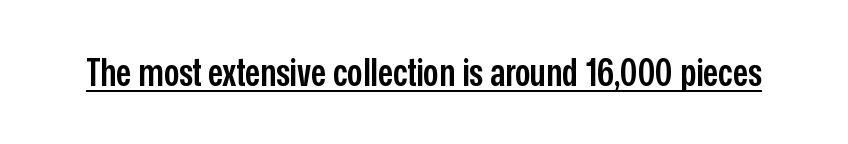
The image shows 38 px semibold, condensed sans-serif type, upright; set normal letter spacing, underlined; low stroke contrast and a medium x-height.
